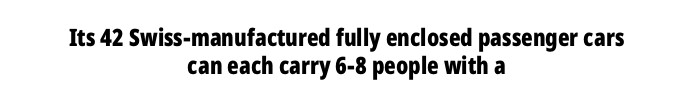
The image shows 24 px bold type, upright; set centered, tight line spacing (1.15x), normal letter spacing, not underlined.
